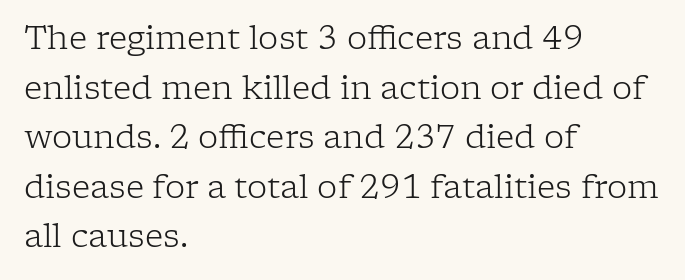
{"serif": "yes", "italic": "no", "bold": "no", "weight": "light", "width": "normal", "stroke_contrast": "low", "x_height": "medium", "monospaced": "no", "underline": "no", "align": "left", "line_spacing": "normal", "line_spacing_ratio": 1.55, "letter_spacing": "normal", "letter_spacing_em": 0.0, "glyph_px": 32}
